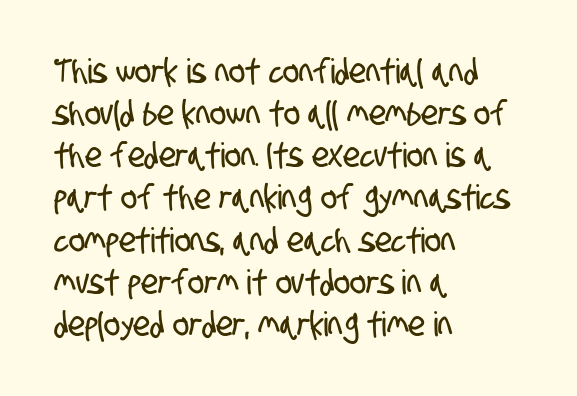
{"serif": "no", "width": "condensed", "stroke_contrast": "low", "x_height": "large", "monospaced": "no", "underline": "no", "align": "left", "line_spacing_ratio": 1.24, "letter_spacing": "normal", "letter_spacing_em": 0.0, "glyph_px": 34}
